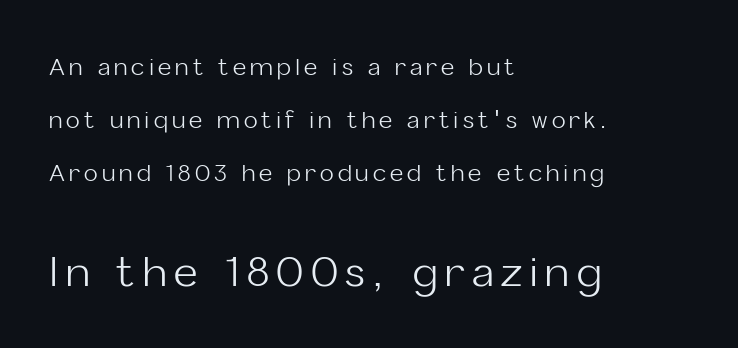
Q: Is the text bold? A: No.
Q: Is the text italic (slanted)? A: No, it is upright.
Q: Is the typeface a serif or a sans-serif typeface? A: Sans-serif.
Q: Is the text underlined? A: No.
Q: How is the paragraph aligned? A: Left-aligned.
Q: Is the spacing between lines tight, normal or loose? A: Loose.
Q: Which block of text is set in a larger size, the first (top) or the second (bottom)? A: The second (bottom) one.
Q: Width (condensed, normal, or wide)? A: Normal.
Q: Stroke contrast? A: Low.
Q: x-height? A: Medium.
Q: Monospaced? A: No.
